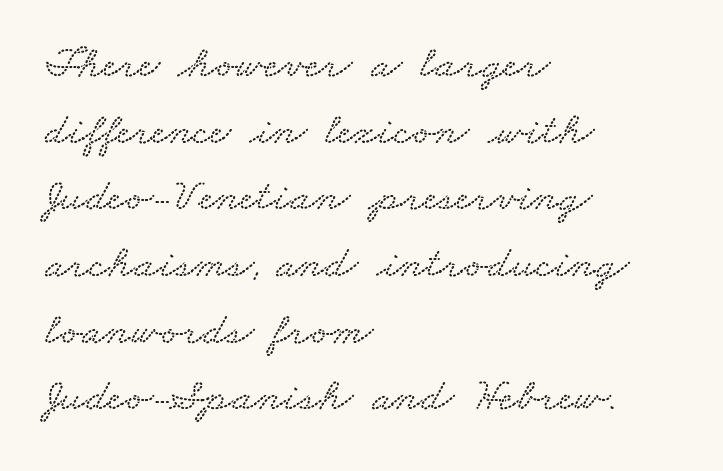
{"width": "wide", "stroke_contrast": "low", "x_height": "small", "monospaced": "no", "underline": "no", "align": "left", "line_spacing": "normal", "line_spacing_ratio": 1.45, "letter_spacing": "normal", "letter_spacing_em": 0.0, "glyph_px": 46}
